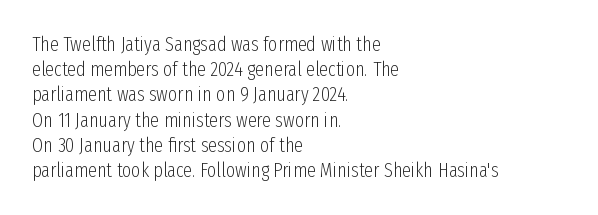
{"italic": "no", "bold": "no", "underline": "no", "align": "left", "line_spacing": "normal", "line_spacing_ratio": 1.26, "letter_spacing": "normal", "letter_spacing_em": 0.0, "glyph_px": 20}
